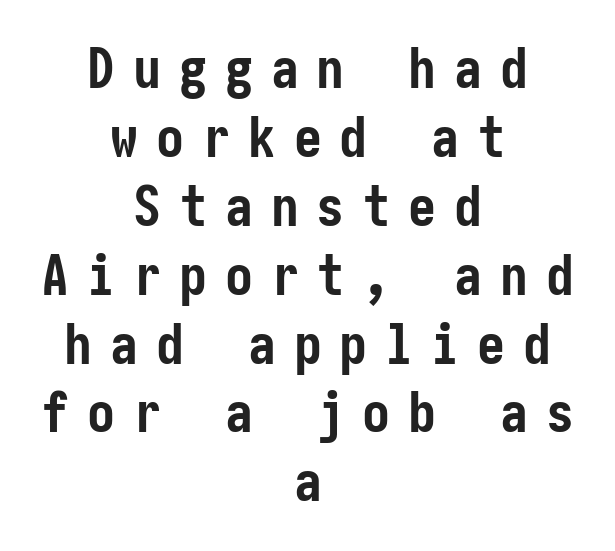
Ordinary non-slanted type is in use. This rendering features lettering with no underline. There is plenty of visible air inserted between adjacent glyphs. Compared with a flush-left layout, this one balances lines on the center instead. Pretty heavy lettering here — definitely bold. Typographically, this falls in the sans-serif category.
